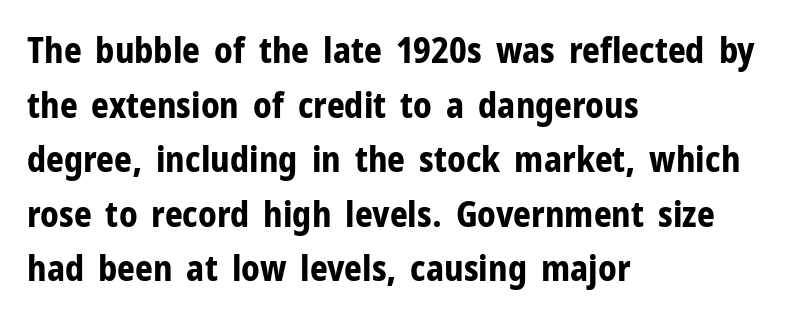
Students, this is bold: see how much ink each stroke carries. Type style note: lacks serifs. Quick note: interline space is typical. Just letters on the line, the space beneath them empty. Between one letter and the next there's only the usual sliver of space. This sample has the flowing, uneven cadence of proportional lettering.
